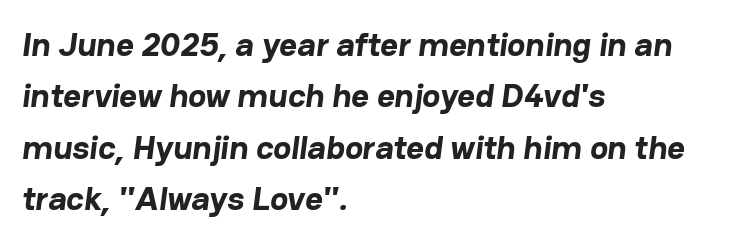
The image shows 34 px bold sans-serif type; set left-aligned, normal line spacing (1.51x), normal letter spacing, not underlined; low stroke contrast and a medium x-height.
